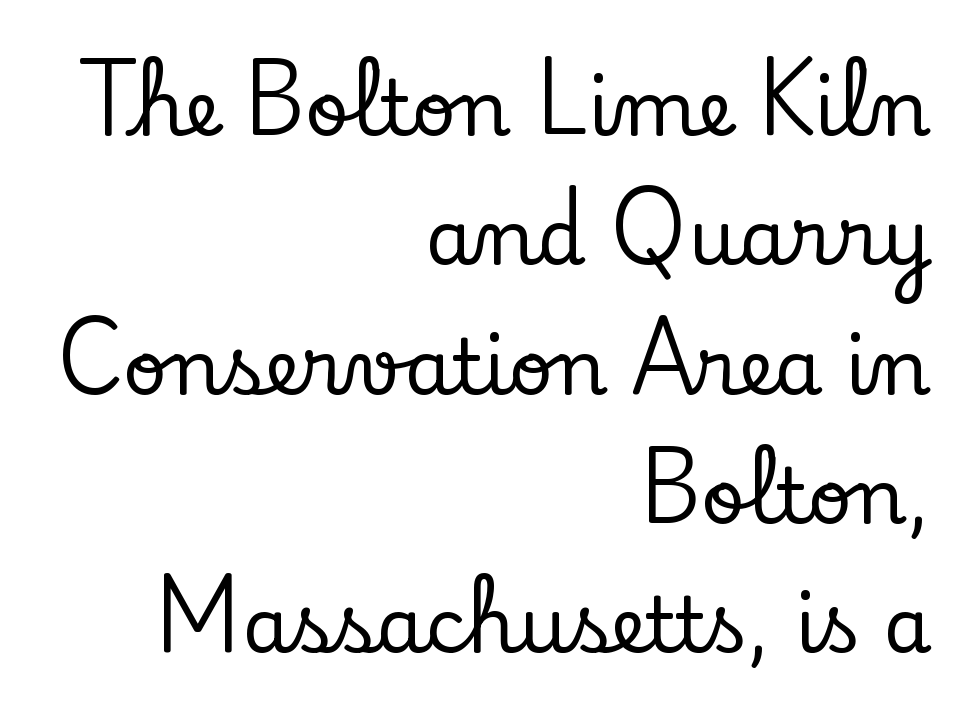
The image shows 77 px text type, upright; set right-aligned, normal line spacing (1.68x), normal letter spacing, not underlined; low stroke contrast and a small x-height.
